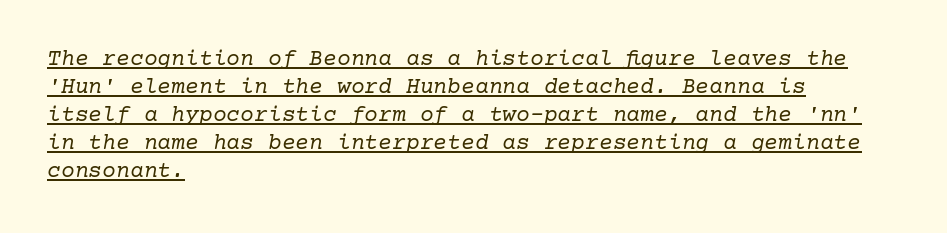
The glyphs are accompanied by a horizontal stroke just below them. The type is set solid horizontally, with unmodified tracking. The typesetting does not lean heavy: it is not bold. Would a proofreader flag this as italicized? Yes.
